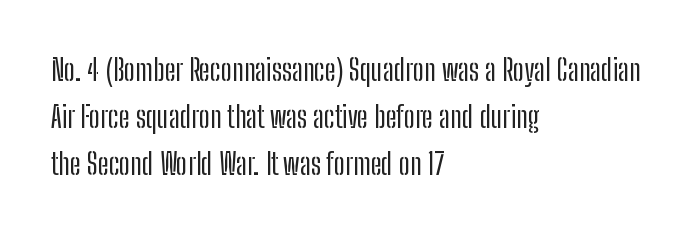
Q: Is the text italic (slanted)? A: No, it is upright.
Q: Is the typeface a serif or a sans-serif typeface? A: Sans-serif.
Q: Is the text underlined? A: No.
Q: How is the paragraph aligned? A: Left-aligned.
Q: Is the spacing between letters normal or unusually wide? A: Normal.
Q: Is the spacing between lines tight, normal or loose? A: Normal.
Q: Width (condensed, normal, or wide)? A: Condensed.
Q: Stroke contrast? A: Low.
Q: x-height? A: Medium.
Q: Monospaced? A: No.
